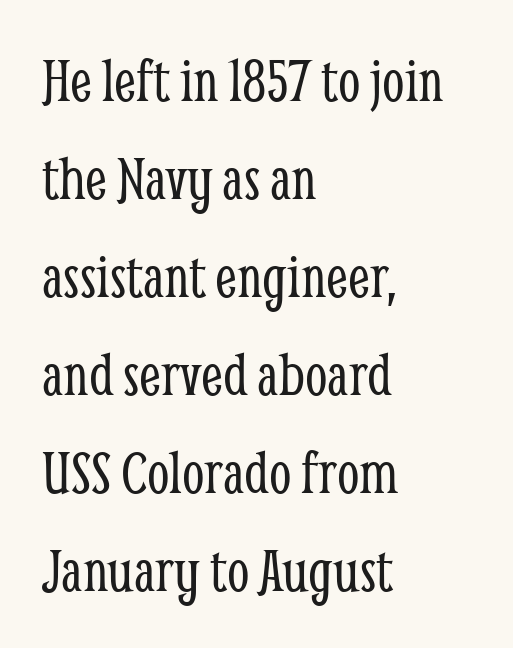
The image shows 64 px light, condensed serif type, upright; set left-aligned, normal line spacing (1.53x), normal letter spacing, not underlined; low stroke contrast and a medium x-height.
